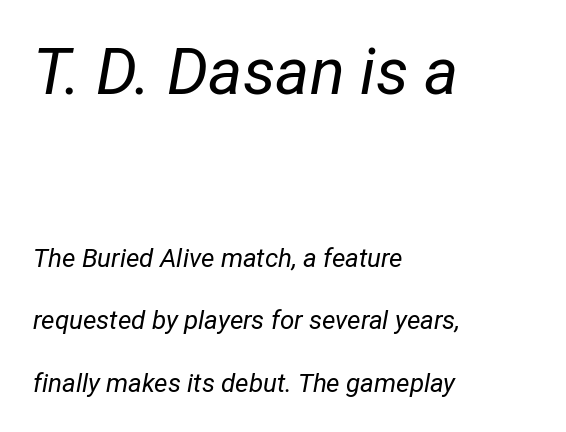
The image shows 65 px regular-weight, condensed type, italic (leaning right); set left-aligned, loose line spacing (2.41x), normal letter spacing, not underlined; the first (top) block is 2.5x larger; low stroke contrast and a medium x-height.
